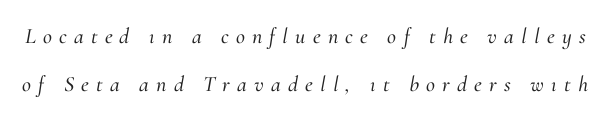
The image shows 22 px text type, italic (leaning right); set loose line spacing (2.17x), unusually wide letter spacing (+0.33 em), not underlined.
